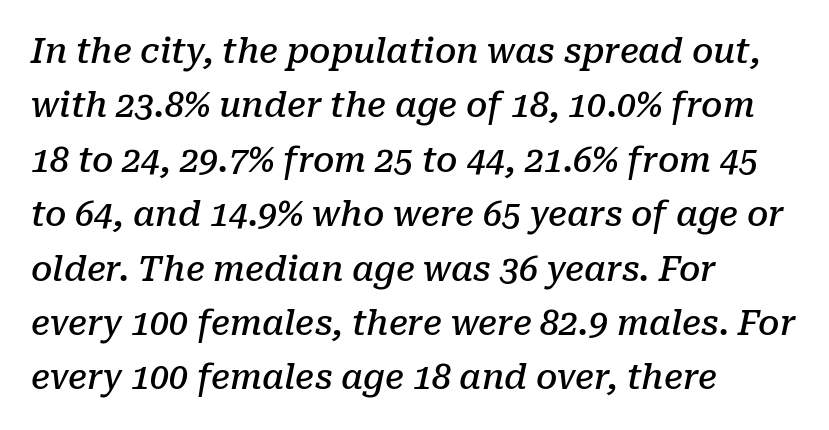
The image shows 34 px semibold serif type, italic (leaning right); set left-aligned, normal line spacing (1.6x), normal letter spacing, not underlined; low stroke contrast and a medium x-height.
